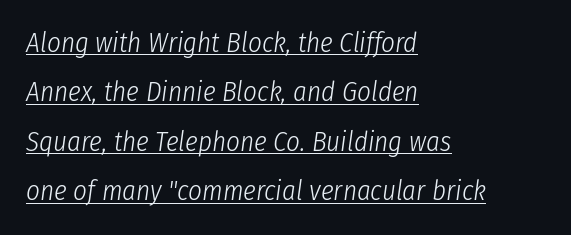
{"italic": "yes", "lean": "right", "slant_degrees": 8, "bold": "no", "underline": "yes", "align": "left", "line_spacing_ratio": 1.83, "letter_spacing": "normal", "letter_spacing_em": 0.0, "glyph_px": 27}
